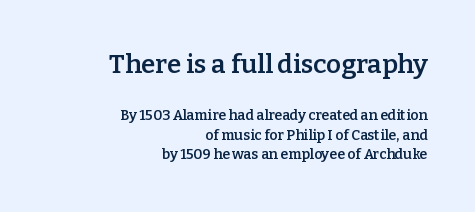
Plain, unruled lines of type. Upright lettering throughout. The letterforms sit shoulder to shoulder at normal distance. A student would call this right alignment; a typographer would say flush right, rag left. The passage shown stacks its lines at a standard gap.
